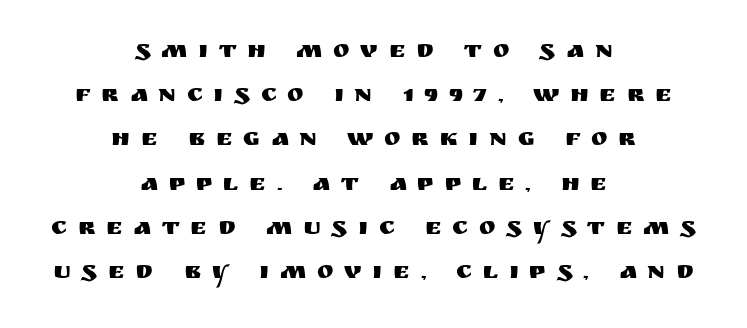
{"italic": "no", "underline": "no", "align": "center", "line_spacing_ratio": 1.77, "letter_spacing": "wide", "letter_spacing_em": 0.43, "glyph_px": 25}
